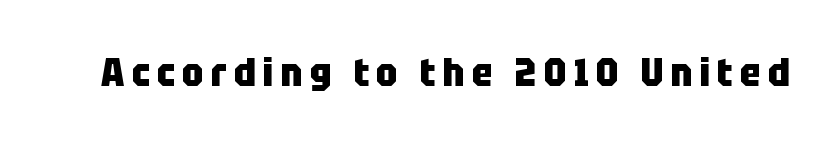
The image shows 39 px heavy, condensed sans-serif type, upright; set not underlined; low stroke contrast and a large x-height.
